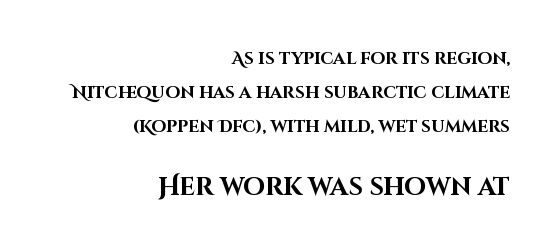
These lines stack with their right ends in a neat column. If you measured baseline to baseline, you'd find a long distance. Descenders are the only things crossing below the line. The font is running at its bold setting. Style check: upright.
